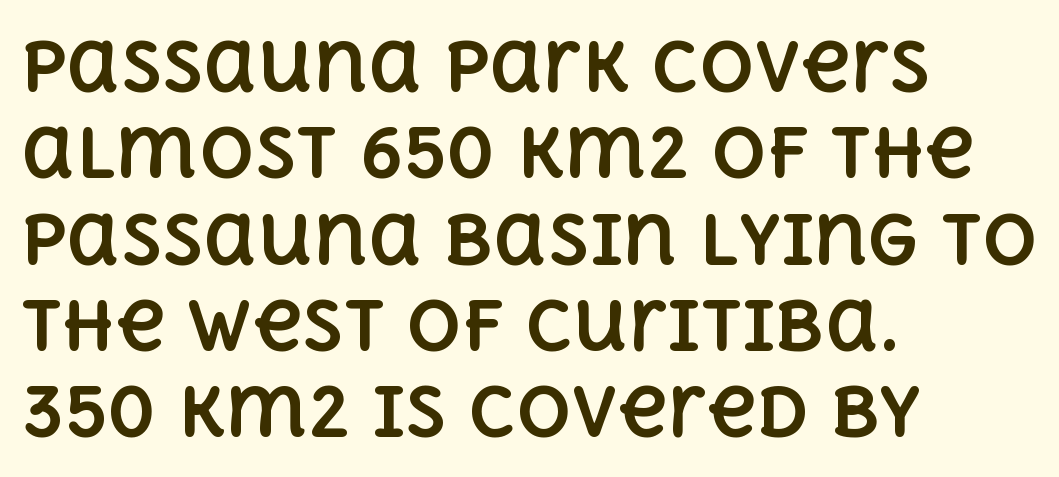
{"italic": "no", "bold": "yes", "weight": "bold", "width": "normal", "x_height": "large", "monospaced": "no", "underline": "no", "align": "left", "line_spacing": "normal", "line_spacing_ratio": 1.27, "letter_spacing": "normal", "letter_spacing_em": 0.0, "glyph_px": 68}
